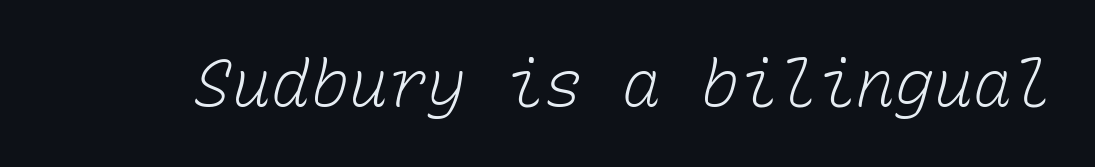
The image shows 65 px light type, monospaced; set normal letter spacing, not underlined; low stroke contrast and a medium x-height.
